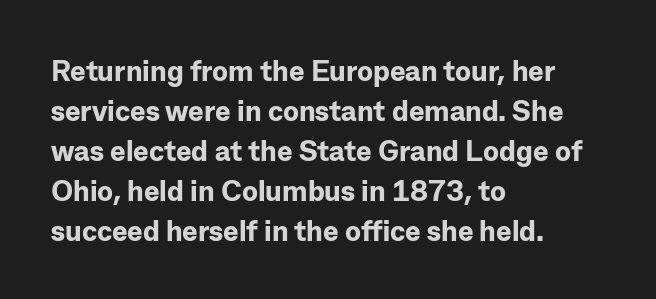
{"serif": "no", "italic": "no", "bold": "yes", "weight": "bold", "width": "normal", "stroke_contrast": "low", "x_height": "medium", "monospaced": "no", "underline": "no", "align": "left", "line_spacing": "normal", "line_spacing_ratio": 1.38, "letter_spacing": "normal", "letter_spacing_em": 0.0, "glyph_px": 29}
